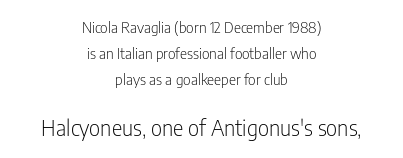
The image shows 22 px text type, upright; set centered, line spacing 1.74x, normal letter spacing, not underlined; the second (bottom) block is 1.47x larger.
